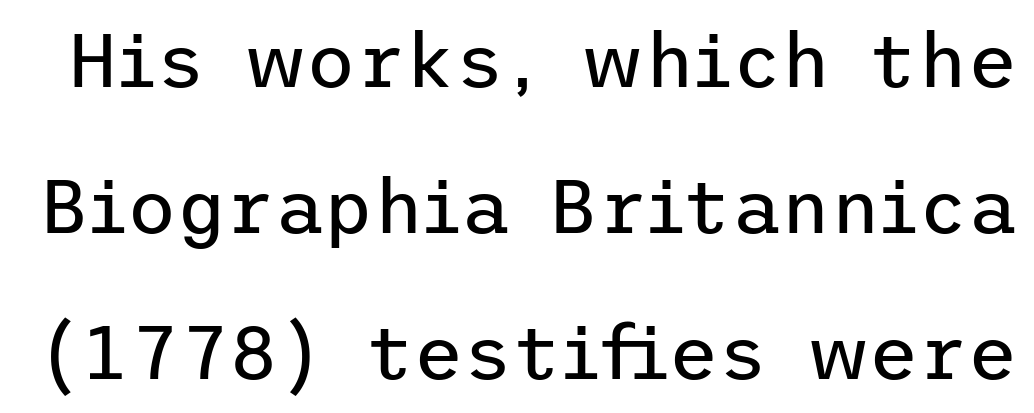
{"serif": "no", "italic": "no", "bold": "no", "weight": "regular", "width": "normal", "stroke_contrast": "low", "x_height": "medium", "underline": "no", "line_spacing": "loose", "line_spacing_ratio": 1.92, "letter_spacing": "normal", "letter_spacing_em": 0.0, "glyph_px": 76}
